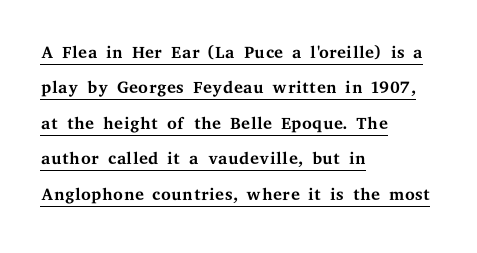
Q: Is the text bold? A: No.
Q: Is the text italic (slanted)? A: No, it is upright.
Q: Is the text underlined? A: Yes.
Q: How is the paragraph aligned? A: Left-aligned.
Q: Is the spacing between letters normal or unusually wide? A: Normal.
Q: Is the spacing between lines tight, normal or loose? A: Normal.
